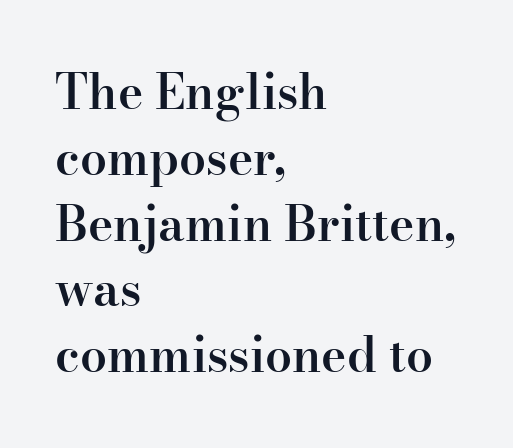
Q: Is the text bold? A: Semi-bold.
Q: Is the text italic (slanted)? A: No, it is upright.
Q: Is the typeface a serif or a sans-serif typeface? A: Serif.
Q: Is the text underlined? A: No.
Q: How is the paragraph aligned? A: Left-aligned.
Q: Is the spacing between letters normal or unusually wide? A: Normal.
Q: Is the spacing between lines tight, normal or loose? A: Normal.
Q: Width (condensed, normal, or wide)? A: Normal.
Q: Stroke contrast? A: High.
Q: x-height? A: Small.
Q: Monospaced? A: No.
